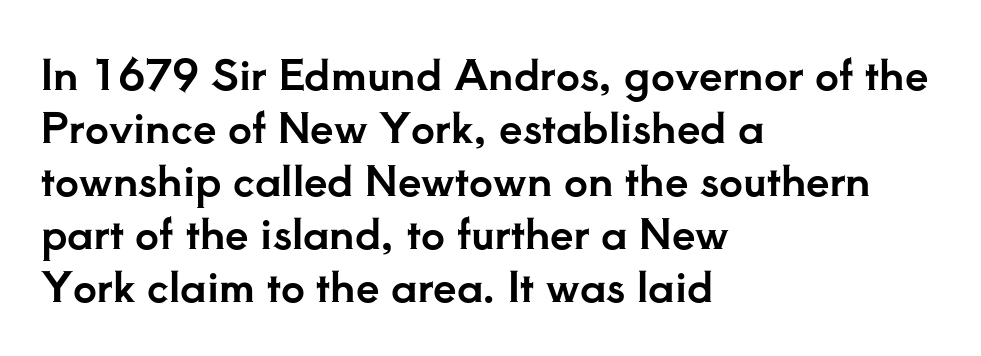
The image shows 42 px serif type, upright; set left-aligned, normal line spacing (1.26x), normal letter spacing, not underlined; low stroke contrast and a small x-height.
